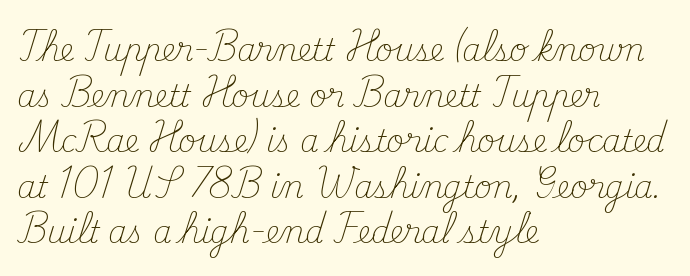
The image shows 30 px light serif type; set left-aligned, normal line spacing (1.52x), normal letter spacing, not underlined; medium stroke contrast and a small x-height.
